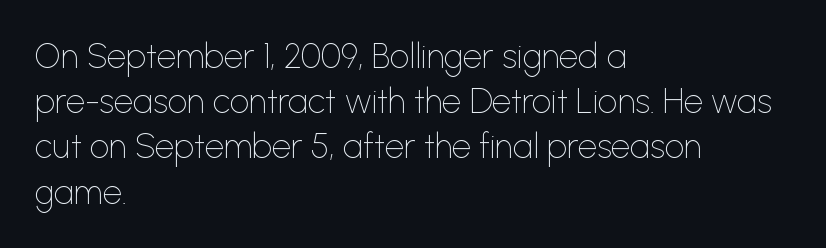
Q: Is the text bold? A: No.
Q: Is the text italic (slanted)? A: No, it is upright.
Q: Is the typeface a serif or a sans-serif typeface? A: Sans-serif.
Q: Is the text underlined? A: No.
Q: How is the paragraph aligned? A: Left-aligned.
Q: Is the spacing between letters normal or unusually wide? A: Normal.
Q: Is the spacing between lines tight, normal or loose? A: Normal.
Q: Width (condensed, normal, or wide)? A: Normal.
Q: Stroke contrast? A: Low.
Q: x-height? A: Medium.
Q: Monospaced? A: No.
